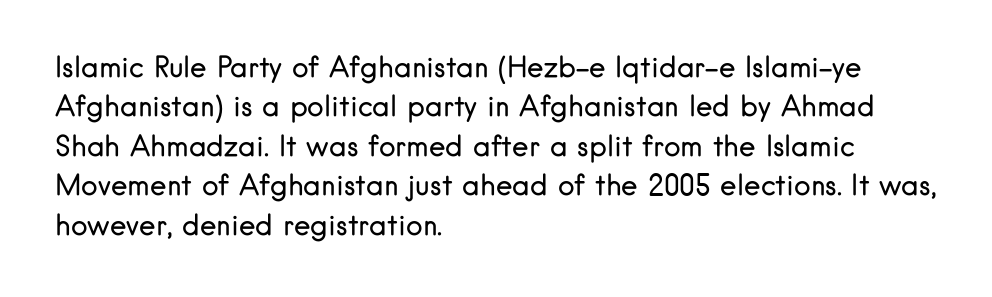
{"serif": "no", "italic": "no", "bold": "no", "weight": "regular", "width": "normal", "stroke_contrast": "low", "x_height": "small", "monospaced": "no", "underline": "no", "align": "left", "line_spacing": "normal", "line_spacing_ratio": 1.41, "letter_spacing": "normal", "letter_spacing_em": 0.0, "glyph_px": 28}
